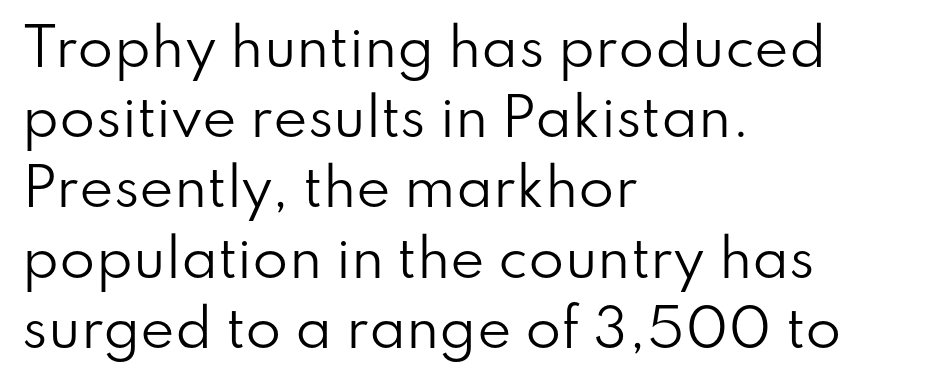
Q: Is the text bold? A: No.
Q: Is the text italic (slanted)? A: No, it is upright.
Q: Is the typeface a serif or a sans-serif typeface? A: Sans-serif.
Q: Is the text underlined? A: No.
Q: How is the paragraph aligned? A: Left-aligned.
Q: Is the spacing between letters normal or unusually wide? A: Normal.
Q: Is the spacing between lines tight, normal or loose? A: Normal.
Q: Width (condensed, normal, or wide)? A: Normal.
Q: Stroke contrast? A: Low.
Q: x-height? A: Small.
Q: Monospaced? A: No.
